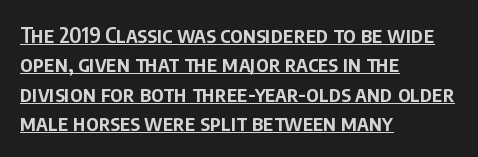
The image shows 22 px text type, upright; set left-aligned, normal line spacing (1.34x), normal letter spacing, underlined.
